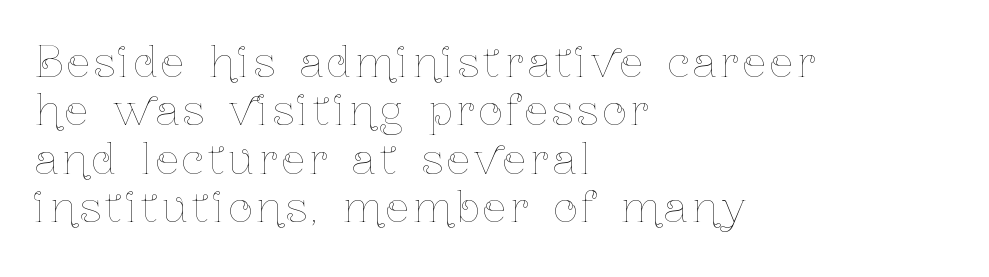
Q: Is the text bold? A: No.
Q: Is the text italic (slanted)? A: No, it is upright.
Q: Is the text underlined? A: No.
Q: How is the paragraph aligned? A: Left-aligned.
Q: Width (condensed, normal, or wide)? A: Condensed.
Q: Stroke contrast? A: Low.
Q: x-height? A: Medium.
Q: Monospaced? A: No.
